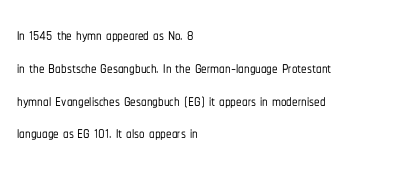
The specimen omits any rule beneath the text block's lines. Is the letter spacing exaggerated? No — it looks like the ordinary default. The typography opts for an upright posture over an oblique one. The rag falls on the right side of this text block. Baseline-to-baseline distance is the conventional proportion of letter height.
